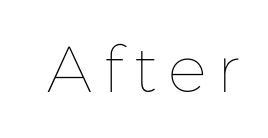
{"italic": "no", "bold": "no", "weight": "thin", "width": "normal", "stroke_contrast": "low", "x_height": "medium", "monospaced": "no", "underline": "no", "glyph_px": 65}
